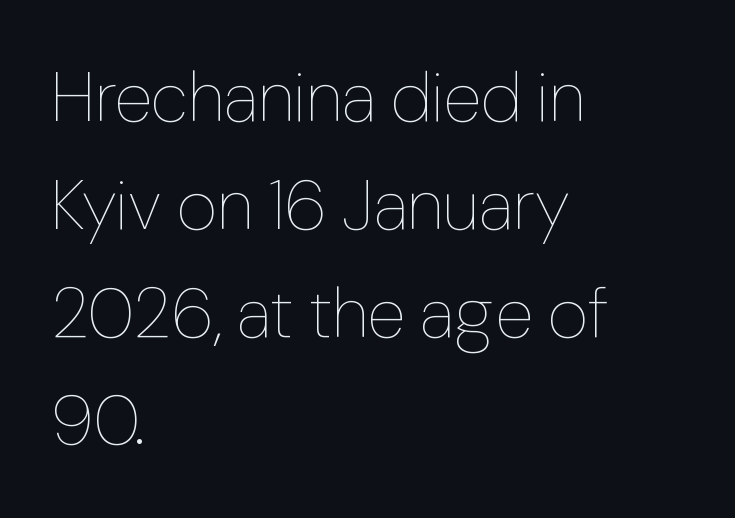
{"italic": "no", "bold": "no", "weight": "thin", "width": "normal", "stroke_contrast": "low", "x_height": "medium", "monospaced": "no", "underline": "no", "align": "left", "line_spacing": "normal", "line_spacing_ratio": 1.54, "letter_spacing": "normal", "letter_spacing_em": 0.0, "glyph_px": 70}
